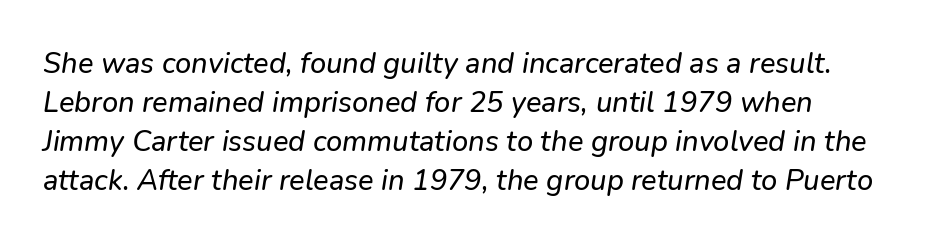
The image shows 29 px sans-serif type; set normal line spacing (1.34x), normal letter spacing, not underlined; low stroke contrast and a medium x-height.
